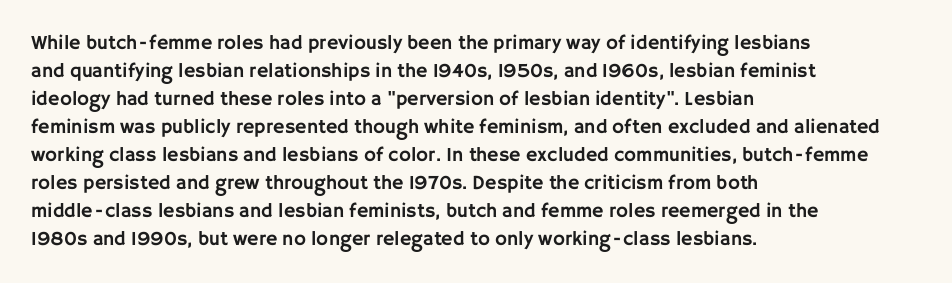
The image shows 20 px text type, upright; set left-aligned, normal line spacing (1.4x), normal letter spacing, not underlined.
